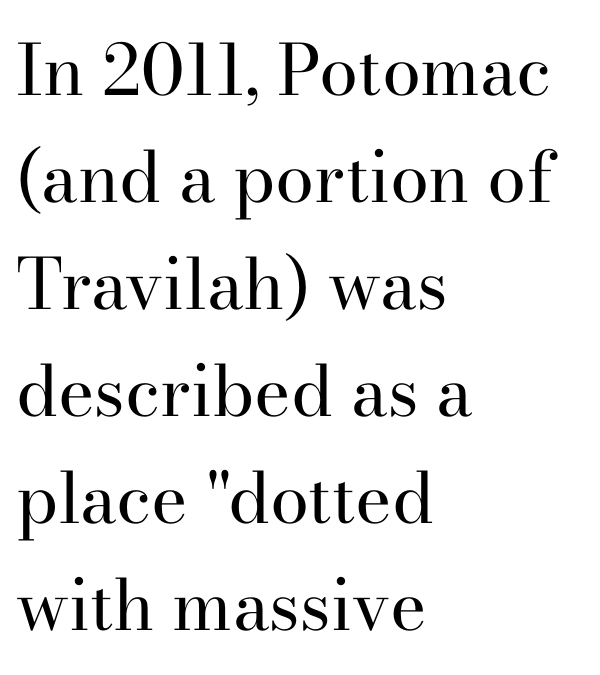
The image shows 70 px regular-weight serif type, upright; set left-aligned, normal line spacing (1.53x), normal letter spacing, not underlined; high stroke contrast and a small x-height.
